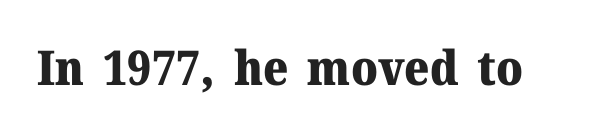
The passage shown is typeset with a serif family. You could not count columns in this text — the font is proportionally spaced. A full-strength bold gives these letters their thick strokes. The typography opts for an upright posture over an oblique one. The string is rendered with underlining switched off.
